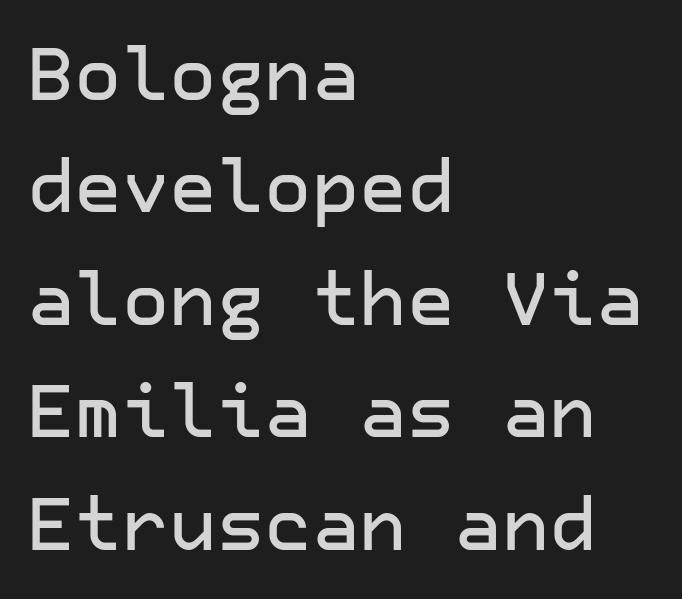
{"serif": "no", "italic": "no", "width": "normal", "stroke_contrast": "low", "x_height": "medium", "underline": "no", "align": "left", "line_spacing": "normal", "line_spacing_ratio": 1.54, "letter_spacing": "normal", "letter_spacing_em": 0.0, "glyph_px": 73}
